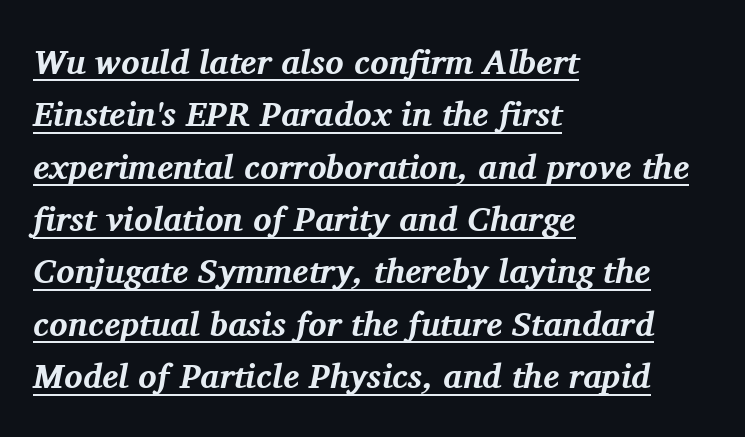
The image shows 34 px bold serif type, italic (leaning right); set left-aligned, normal line spacing (1.54x), normal letter spacing, underlined; medium stroke contrast and a medium x-height.
